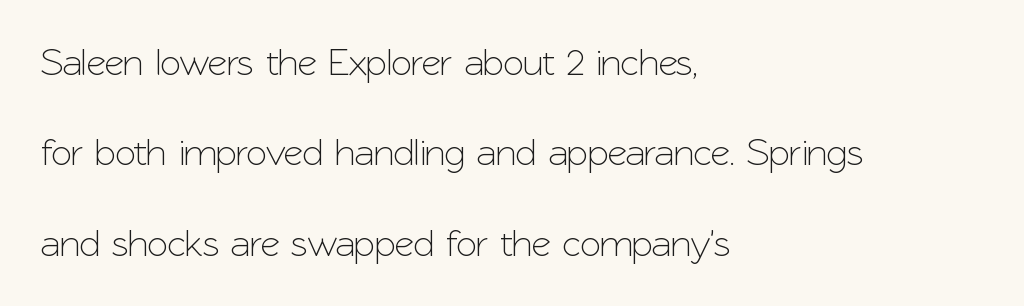
The image shows 38 px sans-serif type, upright; set left-aligned, loose line spacing (2.38x), normal letter spacing, not underlined; low stroke contrast and a medium x-height.
